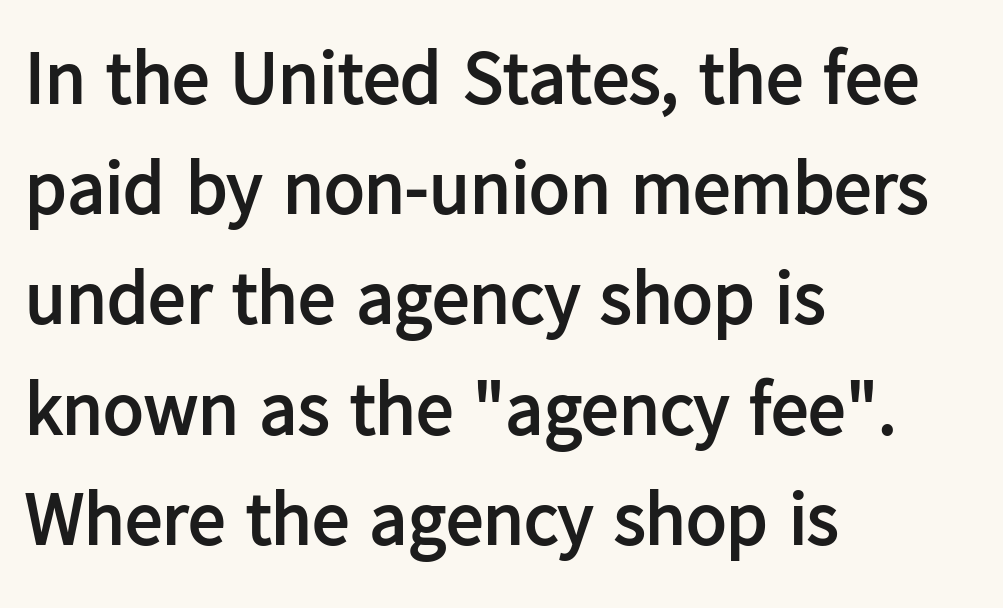
Q: Is the text bold? A: Yes.
Q: Is the text italic (slanted)? A: No, it is upright.
Q: Is the typeface a serif or a sans-serif typeface? A: Sans-serif.
Q: Is the text underlined? A: No.
Q: How is the paragraph aligned? A: Left-aligned.
Q: Is the spacing between letters normal or unusually wide? A: Normal.
Q: Is the spacing between lines tight, normal or loose? A: Normal.
Q: Width (condensed, normal, or wide)? A: Normal.
Q: Stroke contrast? A: Low.
Q: x-height? A: Medium.
Q: Monospaced? A: No.
